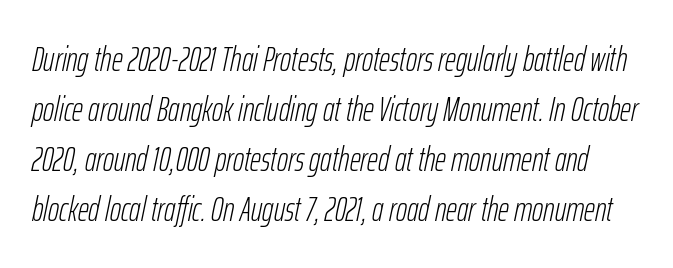
{"italic": "yes", "lean": "right", "slant_degrees": 12, "bold": "no", "weight": "light", "width": "condensed", "stroke_contrast": "low", "x_height": "medium", "monospaced": "no", "underline": "no", "line_spacing": "normal", "line_spacing_ratio": 1.47, "letter_spacing": "normal", "letter_spacing_em": 0.0, "glyph_px": 34}
